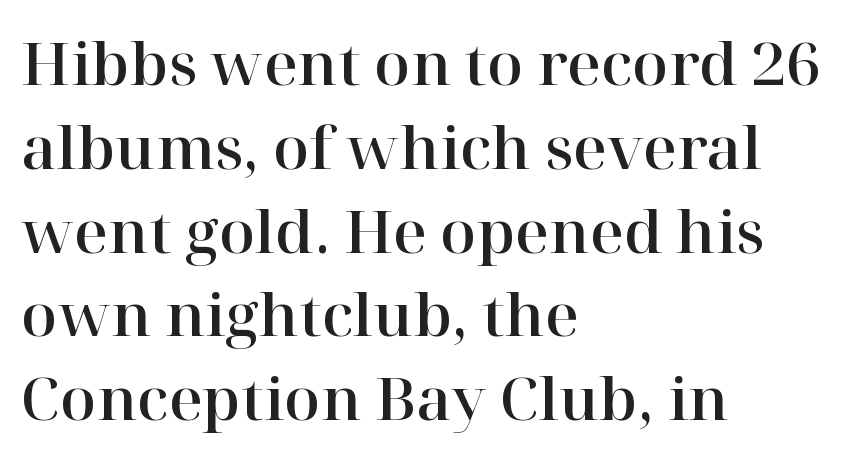
Q: Is the text italic (slanted)? A: No, it is upright.
Q: Is the typeface a serif or a sans-serif typeface? A: Serif.
Q: Is the text underlined? A: No.
Q: How is the paragraph aligned? A: Left-aligned.
Q: Is the spacing between letters normal or unusually wide? A: Normal.
Q: Is the spacing between lines tight, normal or loose? A: Normal.
Q: Width (condensed, normal, or wide)? A: Normal.
Q: Stroke contrast? A: High.
Q: x-height? A: Medium.
Q: Monospaced? A: No.
